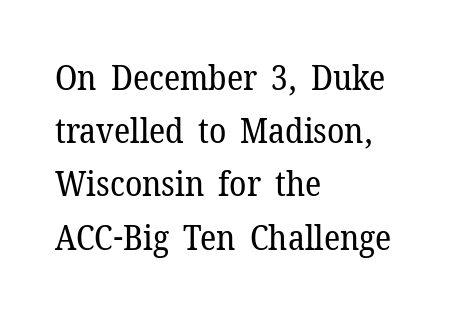
Q: Is the text bold? A: No.
Q: Is the text italic (slanted)? A: No, it is upright.
Q: Is the typeface a serif or a sans-serif typeface? A: Serif.
Q: Is the text underlined? A: No.
Q: How is the paragraph aligned? A: Left-aligned.
Q: Is the spacing between letters normal or unusually wide? A: Normal.
Q: Is the spacing between lines tight, normal or loose? A: Normal.
Q: Width (condensed, normal, or wide)? A: Normal.
Q: Stroke contrast? A: Low.
Q: x-height? A: Medium.
Q: Monospaced? A: No.
